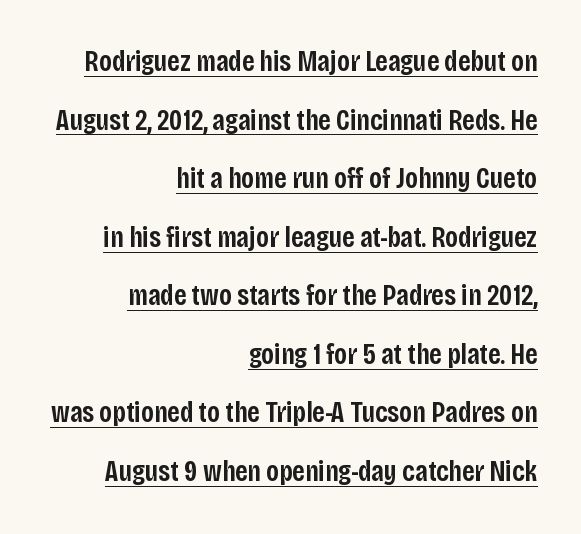
Q: Is the text bold? A: Semi-bold.
Q: Is the text italic (slanted)? A: No, it is upright.
Q: Is the typeface a serif or a sans-serif typeface? A: Sans-serif.
Q: Is the text underlined? A: Yes.
Q: How is the paragraph aligned? A: Right-aligned.
Q: Is the spacing between letters normal or unusually wide? A: Normal.
Q: Is the spacing between lines tight, normal or loose? A: Loose.
Q: Width (condensed, normal, or wide)? A: Condensed.
Q: Stroke contrast? A: Low.
Q: x-height? A: Large.
Q: Monospaced? A: No.
